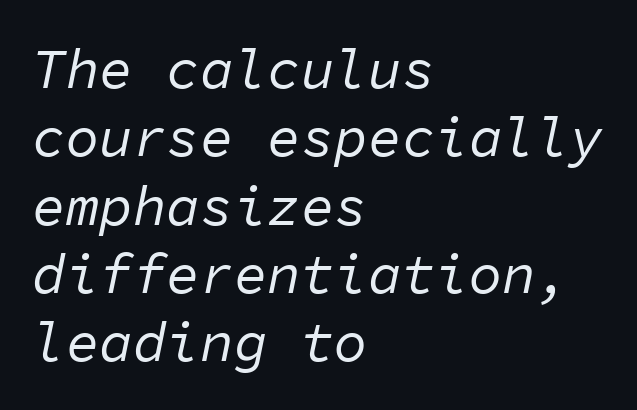
The image shows 56 px regular-weight type, italic (leaning right), monospaced; set left-aligned, line spacing 1.22x, normal letter spacing, not underlined; low stroke contrast and a medium x-height.
